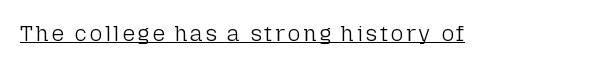
This sample uses an upright cut, with every glyph sitting square on the baseline. The face used here appears with an underline applied. Is the stroke heavy? The answer is a plain regular-or-lighter.
